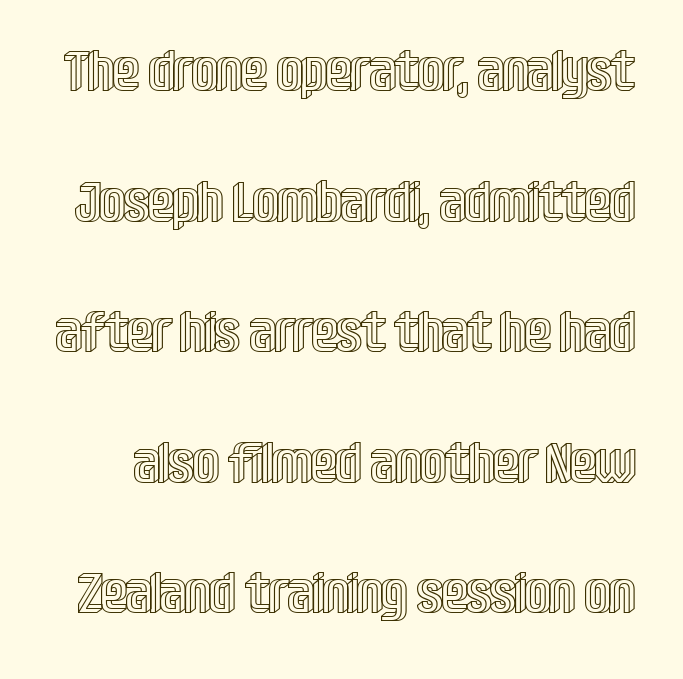
Q: Is the text italic (slanted)? A: No, it is upright.
Q: Is the text underlined? A: No.
Q: Is the spacing between letters normal or unusually wide? A: Normal.
Q: Is the spacing between lines tight, normal or loose? A: Loose.
Q: Width (condensed, normal, or wide)? A: Condensed.
Q: x-height? A: Large.
Q: Monospaced? A: No.
